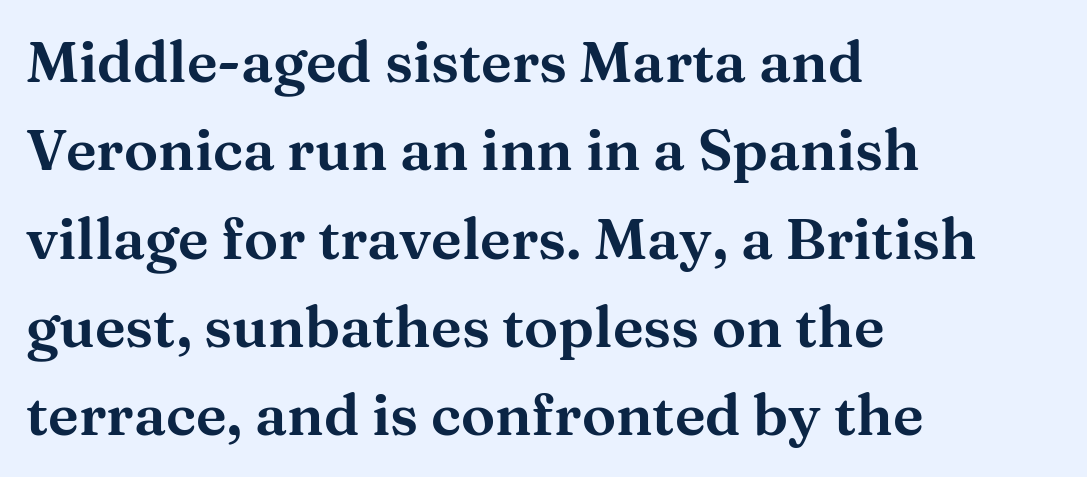
The words here are not underlined. This sample is left-justified, so line endings fall wherever the words run out. Rendered with straight, roman letterforms. This sample uses plain, unmodified letter spacing. The lines sit at an ordinary, default distance from one another.
